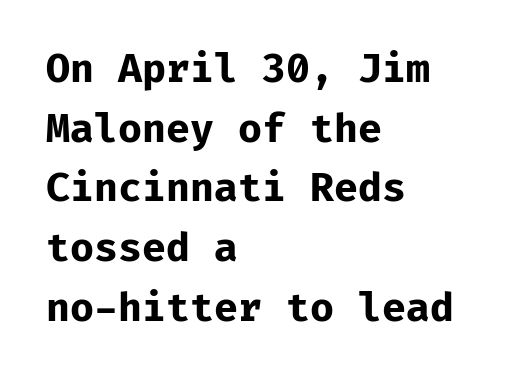
The image shows 39 px bold sans-serif type, upright, monospaced; set left-aligned, normal line spacing (1.53x), normal letter spacing, not underlined; low stroke contrast and a medium x-height.
